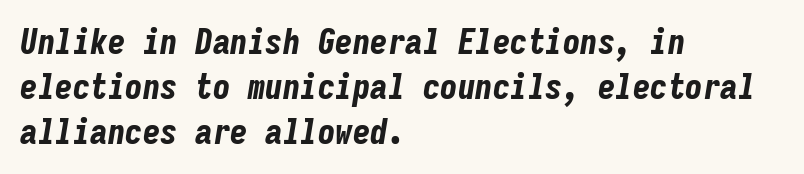
The image shows 35 px bold, condensed type, italic (leaning right), monospaced; set left-aligned, normal line spacing (1.28x), normal letter spacing, not underlined; low stroke contrast and a medium x-height.
